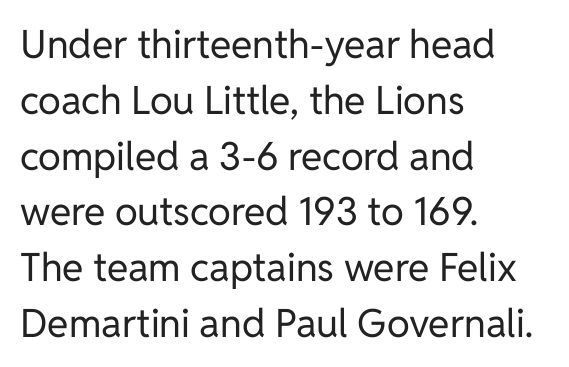
The image shows 39 px regular-weight sans-serif type, upright; set left-aligned, normal line spacing (1.43x), normal letter spacing, not underlined; low stroke contrast and a medium x-height.
